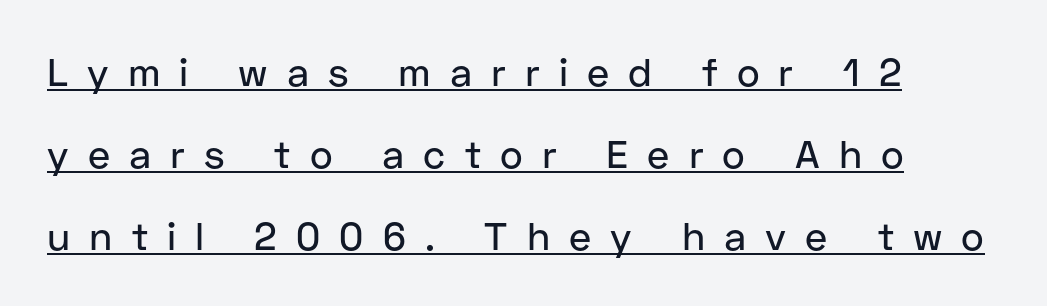
Does the lettering tilt? It doesn't — this is upright. Varying glyph widths throughout — classic text-font behaviour. Does extra space separate the letters? Yes, quite a lot of it. Unlike a traditional serif, this face leaves its strokes unadorned.
